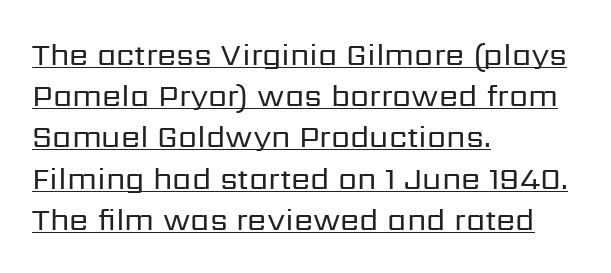
Q: Is the text bold? A: No.
Q: Is the text italic (slanted)? A: No, it is upright.
Q: Is the typeface a serif or a sans-serif typeface? A: Sans-serif.
Q: Is the text underlined? A: Yes.
Q: How is the paragraph aligned? A: Left-aligned.
Q: Is the spacing between letters normal or unusually wide? A: Normal.
Q: Is the spacing between lines tight, normal or loose? A: Normal.
Q: Width (condensed, normal, or wide)? A: Normal.
Q: Stroke contrast? A: Low.
Q: x-height? A: Medium.
Q: Monospaced? A: No.
